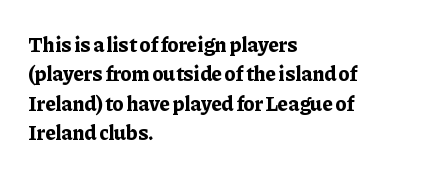
{"italic": "no", "bold": "yes", "underline": "no", "align": "left", "line_spacing": "normal", "line_spacing_ratio": 1.4, "letter_spacing": "normal", "letter_spacing_em": 0.0, "glyph_px": 21}
